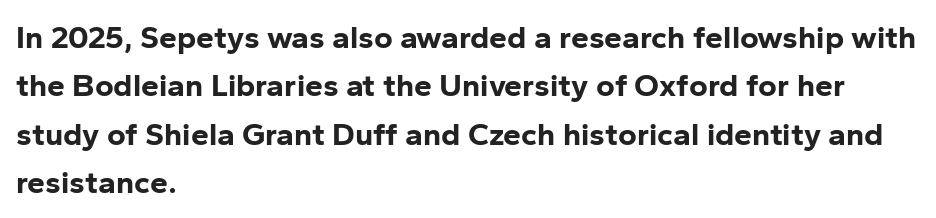
This sample keeps an unexceptional amount of space between lines. Nobody drew a line under any word here. The face used here is rendered with its standard letterfit. The font family rendered here belongs to the sans-serif group.
